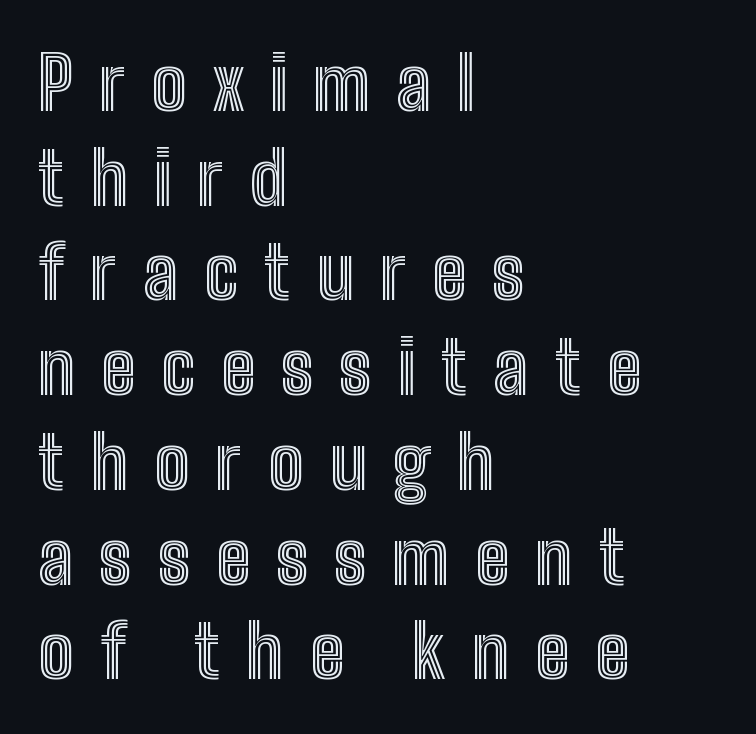
Q: Is the text italic (slanted)? A: No, it is upright.
Q: Is the text underlined? A: No.
Q: How is the paragraph aligned? A: Left-aligned.
Q: Is the spacing between letters normal or unusually wide? A: Unusually wide.
Q: Is the spacing between lines tight, normal or loose? A: Normal.
Q: Width (condensed, normal, or wide)? A: Condensed.
Q: x-height? A: Medium.
Q: Monospaced? A: No.
